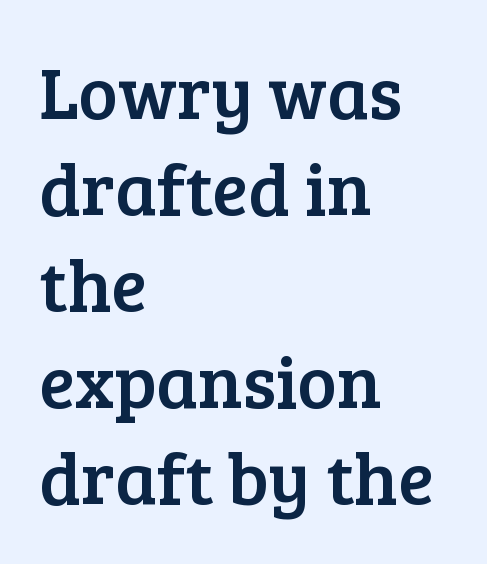
Q: Is the text italic (slanted)? A: No, it is upright.
Q: Is the typeface a serif or a sans-serif typeface? A: Serif.
Q: Is the text underlined? A: No.
Q: How is the paragraph aligned? A: Left-aligned.
Q: Is the spacing between letters normal or unusually wide? A: Normal.
Q: Is the spacing between lines tight, normal or loose? A: Normal.
Q: Width (condensed, normal, or wide)? A: Normal.
Q: Stroke contrast? A: Low.
Q: x-height? A: Medium.
Q: Monospaced? A: No.
